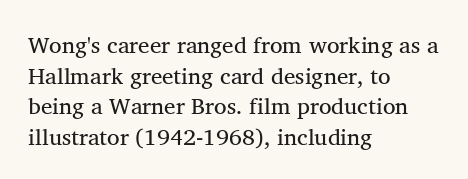
Q: Is the text bold? A: No.
Q: Is the text underlined? A: No.
Q: How is the paragraph aligned? A: Left-aligned.
Q: Is the spacing between letters normal or unusually wide? A: Normal.
Q: Is the spacing between lines tight, normal or loose? A: Normal.
